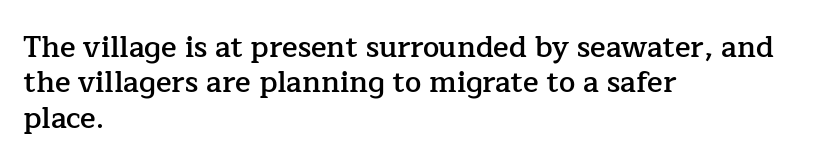
The image shows 29 px semibold serif type, upright; set left-aligned, line spacing 1.22x, normal letter spacing, not underlined; low stroke contrast and a medium x-height.
